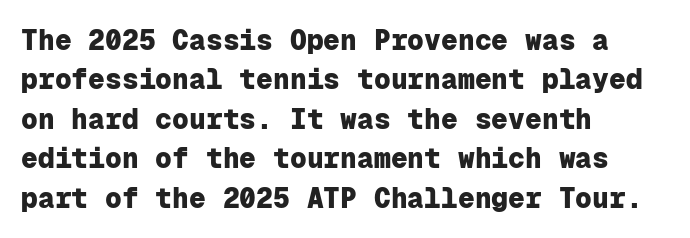
The image shows 28 px heavy sans-serif type, upright, monospaced; set left-aligned, normal line spacing (1.41x), normal letter spacing, not underlined; low stroke contrast and a medium x-height.
